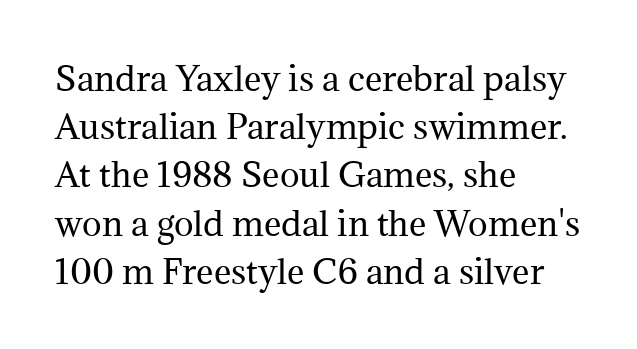
Q: Is the text bold? A: No.
Q: Is the text italic (slanted)? A: No, it is upright.
Q: Is the typeface a serif or a sans-serif typeface? A: Serif.
Q: Is the text underlined? A: No.
Q: How is the paragraph aligned? A: Left-aligned.
Q: Is the spacing between letters normal or unusually wide? A: Normal.
Q: Is the spacing between lines tight, normal or loose? A: Normal.
Q: Width (condensed, normal, or wide)? A: Normal.
Q: Stroke contrast? A: Medium.
Q: x-height? A: Medium.
Q: Monospaced? A: No.
